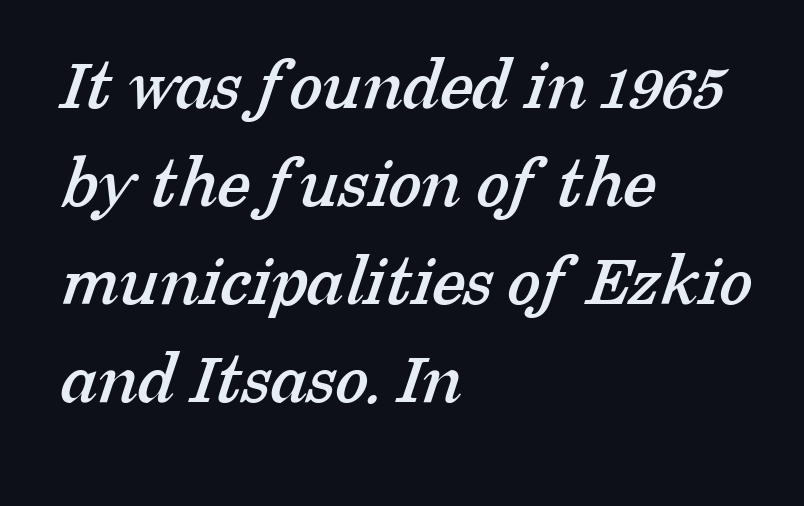
Q: Is the typeface a serif or a sans-serif typeface? A: Serif.
Q: Is the text underlined? A: No.
Q: How is the paragraph aligned? A: Left-aligned.
Q: Is the spacing between letters normal or unusually wide? A: Normal.
Q: Is the spacing between lines tight, normal or loose? A: Normal.
Q: Width (condensed, normal, or wide)? A: Normal.
Q: Stroke contrast? A: Low.
Q: x-height? A: Medium.
Q: Monospaced? A: No.
